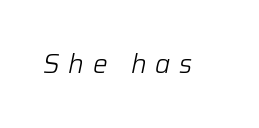
The image shows 26 px text type, italic (leaning right); set unusually wide letter spacing (+0.33 em), not underlined.
